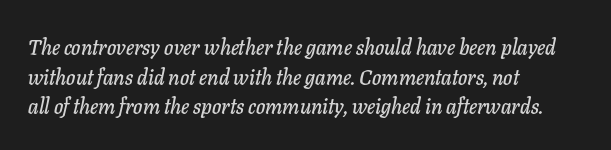
Q: Is the text italic (slanted)? A: Yes, it leans right by about 11 degrees.
Q: Is the text underlined? A: No.
Q: How is the paragraph aligned? A: Left-aligned.
Q: Is the spacing between letters normal or unusually wide? A: Normal.
Q: Is the spacing between lines tight, normal or loose? A: Normal.
